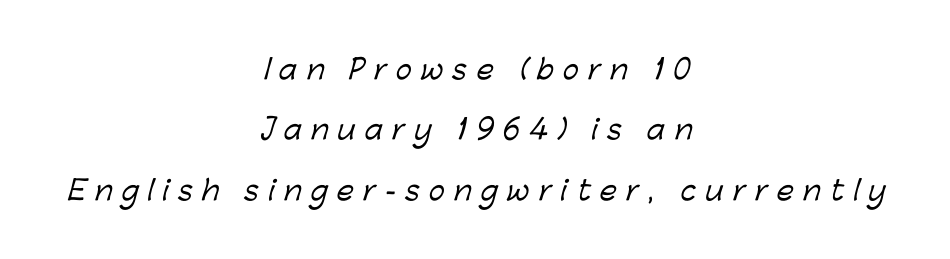
Q: Is the text underlined? A: No.
Q: How is the paragraph aligned? A: Centered.
Q: Is the spacing between letters normal or unusually wide? A: Unusually wide.
Q: Is the spacing between lines tight, normal or loose? A: Loose.
